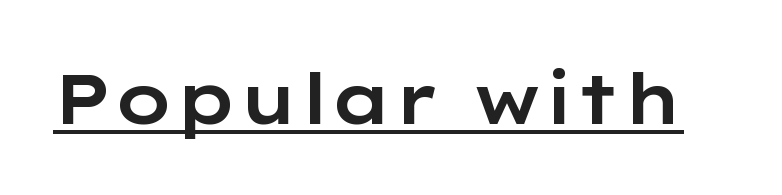
Characters follow at the spacing the type designer built in. Serifs: no, the terminals of the letterforms are clean. The rendered words wear a rule along their underside. Varying glyph widths throughout — classic text-font behaviour. Designer's note — italics off, roman on.
